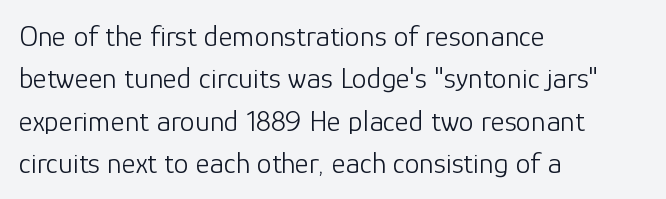
The image shows 30 px light sans-serif type, upright; set left-aligned, normal line spacing (1.41x), normal letter spacing, not underlined; low stroke contrast and a medium x-height.
